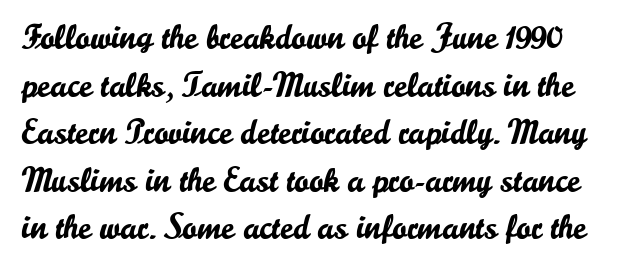
{"serif": "no", "width": "normal", "stroke_contrast": "low", "x_height": "small", "monospaced": "no", "underline": "no", "line_spacing": "normal", "line_spacing_ratio": 1.36, "letter_spacing": "normal", "letter_spacing_em": 0.0, "glyph_px": 35}
